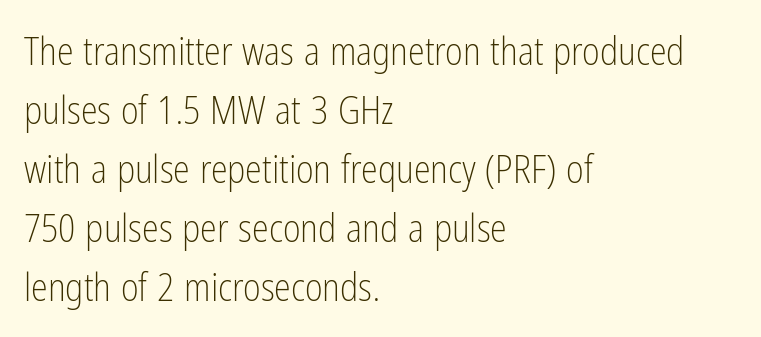
The image shows 38 px light, condensed sans-serif type, upright; set left-aligned, normal line spacing (1.55x), normal letter spacing, not underlined; low stroke contrast and a medium x-height.
